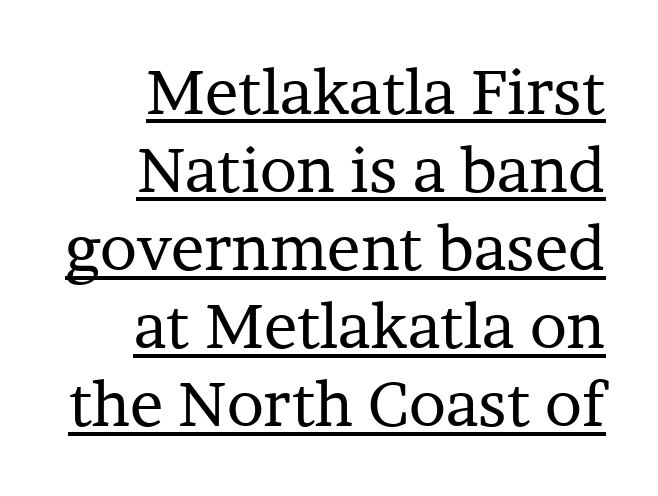
Does extra space separate the letters? No, they use regular spacing. This sample uses a serif face. Underlined type. Every character sits straight up, as roman type does.
